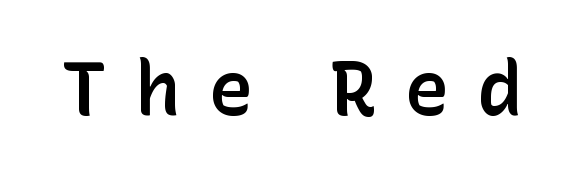
This is moderately heavy type, rendered in semibold. Typographically, this falls in the sans-serif category. Each row of text sits above clean, open space. Tracking value appears strongly positive — letters spread wide. Spacing verdict: proportional, widths tailored to each character.
